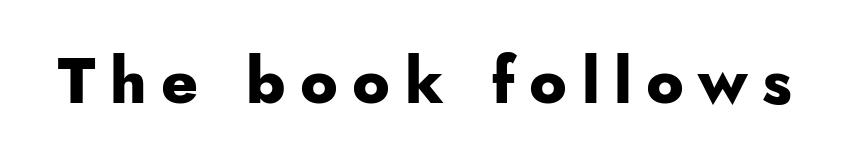
Q: Is the text bold? A: Yes.
Q: Is the text italic (slanted)? A: No, it is upright.
Q: Is the typeface a serif or a sans-serif typeface? A: Sans-serif.
Q: Is the text underlined? A: No.
Q: Is the spacing between letters normal or unusually wide? A: Unusually wide.
Q: Width (condensed, normal, or wide)? A: Normal.
Q: Stroke contrast? A: Low.
Q: x-height? A: Small.
Q: Monospaced? A: No.
